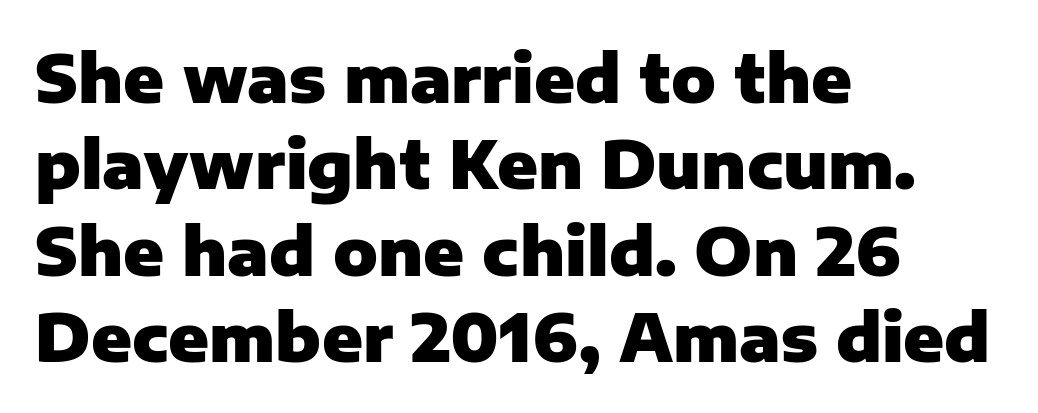
The image shows 66 px heavy sans-serif type, upright; set left-aligned, normal line spacing (1.31x), normal letter spacing, not underlined; low stroke contrast and a medium x-height.
